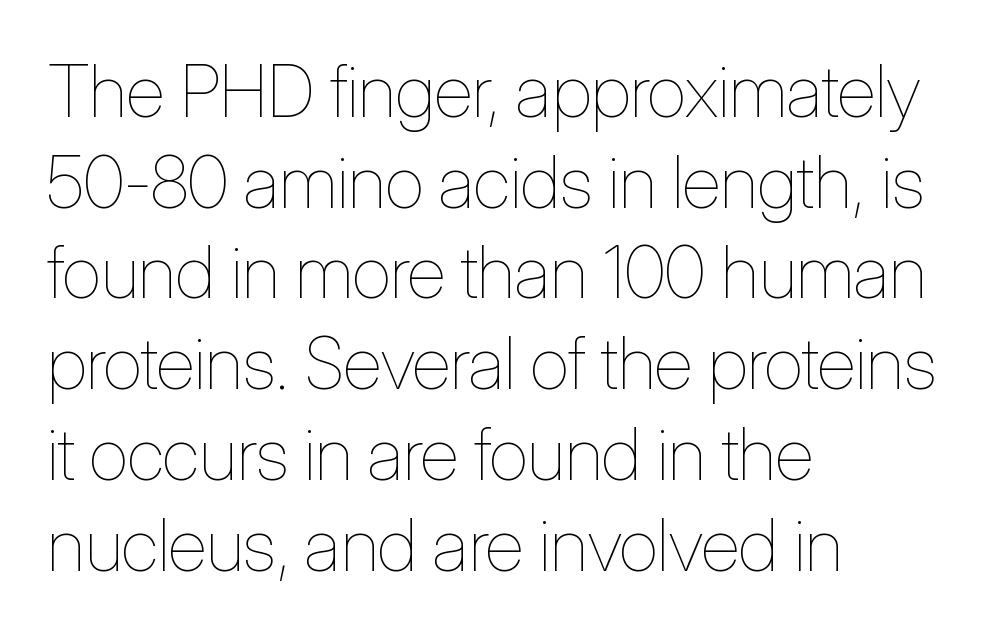
Q: Is the text bold? A: No.
Q: Is the text italic (slanted)? A: No, it is upright.
Q: Is the text underlined? A: No.
Q: How is the paragraph aligned? A: Left-aligned.
Q: Is the spacing between letters normal or unusually wide? A: Normal.
Q: Is the spacing between lines tight, normal or loose? A: Normal.
Q: Width (condensed, normal, or wide)? A: Condensed.
Q: Stroke contrast? A: Low.
Q: x-height? A: Medium.
Q: Monospaced? A: No.
